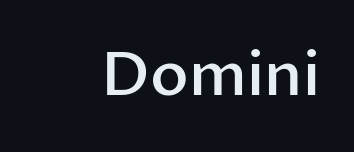
The image shows 61 px semibold sans-serif type, upright; set normal letter spacing, not underlined; low stroke contrast and a medium x-height.
